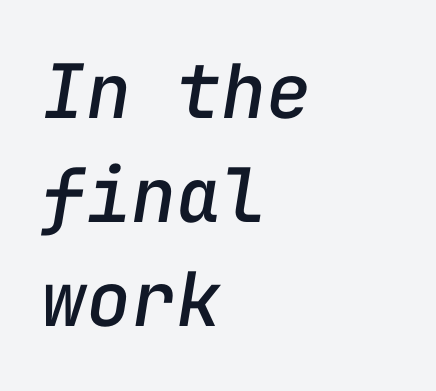
Tracking value appears to be zero — textbook default spacing. Type without underlining. Each letter, wide or thin by design, is forced into the same width here. A typesetter would mark this as italic.
